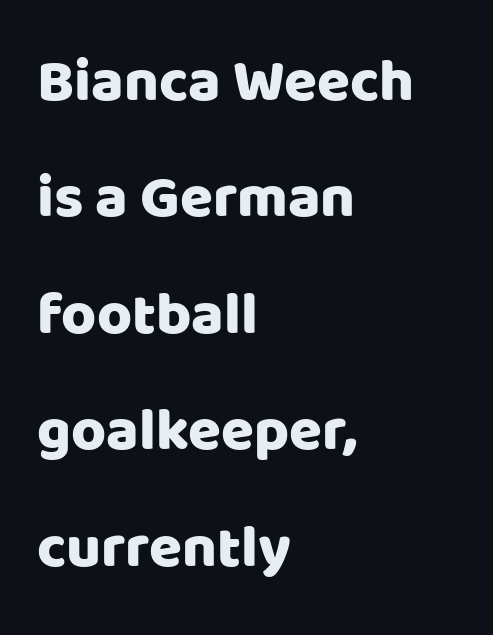
{"serif": "no", "italic": "no", "width": "normal", "stroke_contrast": "low", "x_height": "large", "monospaced": "no", "underline": "no", "align": "left", "line_spacing": "loose", "line_spacing_ratio": 1.94, "letter_spacing": "normal", "letter_spacing_em": 0.0, "glyph_px": 60}
